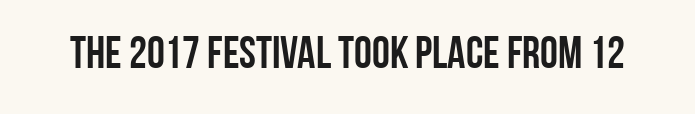
Q: Is the text italic (slanted)? A: No, it is upright.
Q: Is the typeface a serif or a sans-serif typeface? A: Sans-serif.
Q: Is the text underlined? A: No.
Q: Is the spacing between letters normal or unusually wide? A: Normal.
Q: Width (condensed, normal, or wide)? A: Condensed.
Q: Stroke contrast? A: Low.
Q: x-height? A: Large.
Q: Monospaced? A: No.
